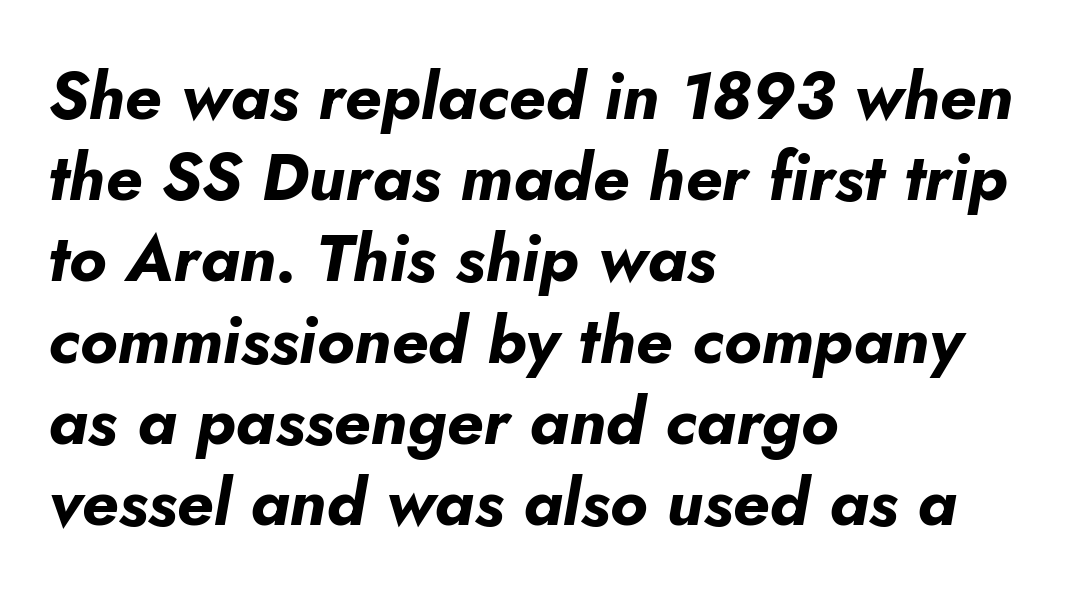
Q: Is the text bold? A: Yes.
Q: Is the text italic (slanted)? A: Yes, it leans right by about 5 degrees.
Q: Is the text underlined? A: No.
Q: How is the paragraph aligned? A: Left-aligned.
Q: Is the spacing between letters normal or unusually wide? A: Normal.
Q: Width (condensed, normal, or wide)? A: Normal.
Q: Stroke contrast? A: Low.
Q: x-height? A: Small.
Q: Monospaced? A: No.
